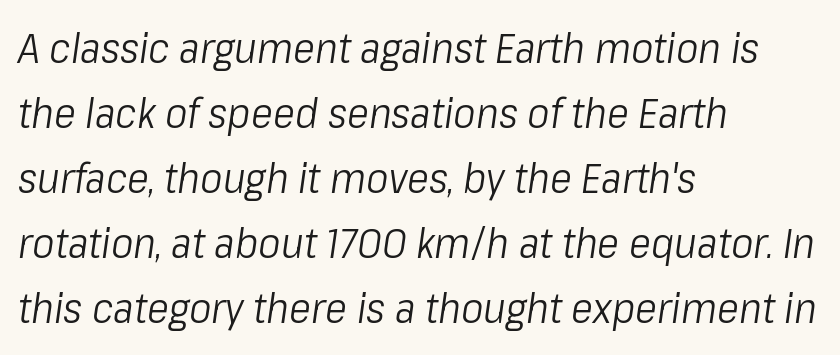
Q: Is the text bold? A: No.
Q: Is the text italic (slanted)? A: Yes, it leans right by about 8 degrees.
Q: Is the text underlined? A: No.
Q: How is the paragraph aligned? A: Left-aligned.
Q: Is the spacing between letters normal or unusually wide? A: Normal.
Q: Is the spacing between lines tight, normal or loose? A: Normal.
Q: Width (condensed, normal, or wide)? A: Condensed.
Q: Stroke contrast? A: Low.
Q: x-height? A: Medium.
Q: Monospaced? A: No.
